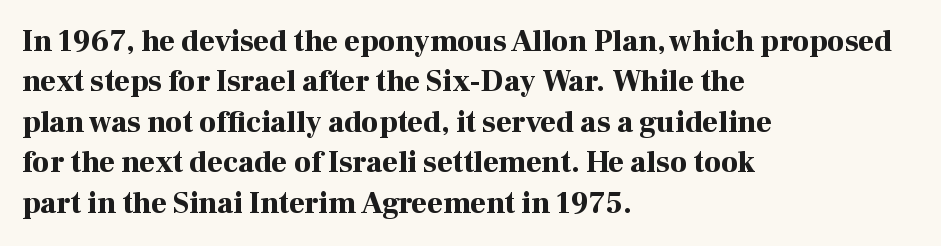
{"serif": "yes", "italic": "no", "bold": "yes", "weight": "bold", "width": "normal", "stroke_contrast": "high", "x_height": "medium", "monospaced": "no", "underline": "no", "align": "left", "line_spacing": "normal", "line_spacing_ratio": 1.35, "letter_spacing": "normal", "letter_spacing_em": 0.0, "glyph_px": 30}
